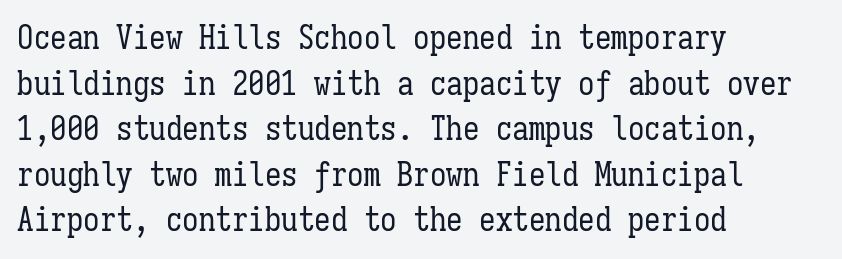
Q: Is the text bold? A: No.
Q: Is the text italic (slanted)? A: No, it is upright.
Q: Is the text underlined? A: No.
Q: How is the paragraph aligned? A: Left-aligned.
Q: Is the spacing between letters normal or unusually wide? A: Normal.
Q: Is the spacing between lines tight, normal or loose? A: Normal.
Q: Width (condensed, normal, or wide)? A: Condensed.
Q: Stroke contrast? A: Low.
Q: x-height? A: Medium.
Q: Monospaced? A: Yes.
